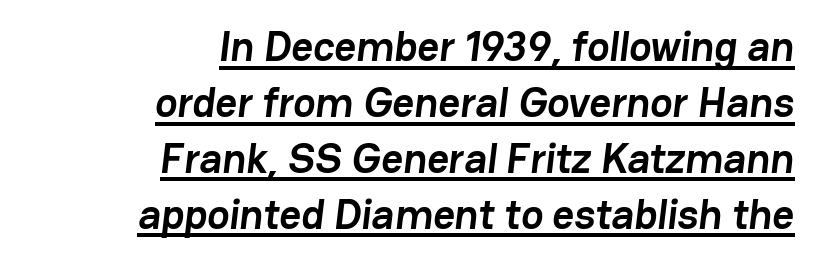
{"serif": "no", "bold": "yes", "weight": "semibold", "width": "normal", "stroke_contrast": "low", "x_height": "medium", "monospaced": "no", "underline": "yes", "align": "right", "line_spacing": "normal", "line_spacing_ratio": 1.33, "letter_spacing": "normal", "letter_spacing_em": 0.0, "glyph_px": 42}
